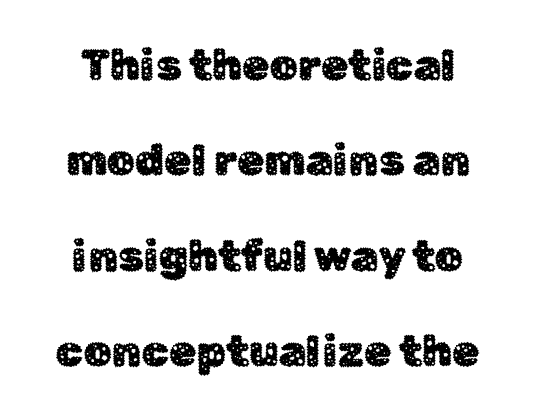
The image shows 44 px sans-serif type, upright; set loose line spacing (2.17x), normal letter spacing, not underlined; low stroke contrast and a medium x-height.
